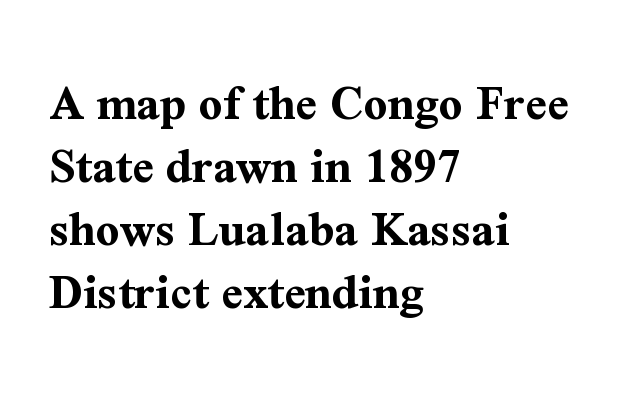
Look at the bottom of the vertical strokes: they flare into serifs here. Teacher's note: observe the even left margin — that is flush-left alignment. Posture: vertical. Here the designer chose a conventional face with non-uniform glyph widths. Look at the stroke-to-counter ratio: heavy, a bold.
